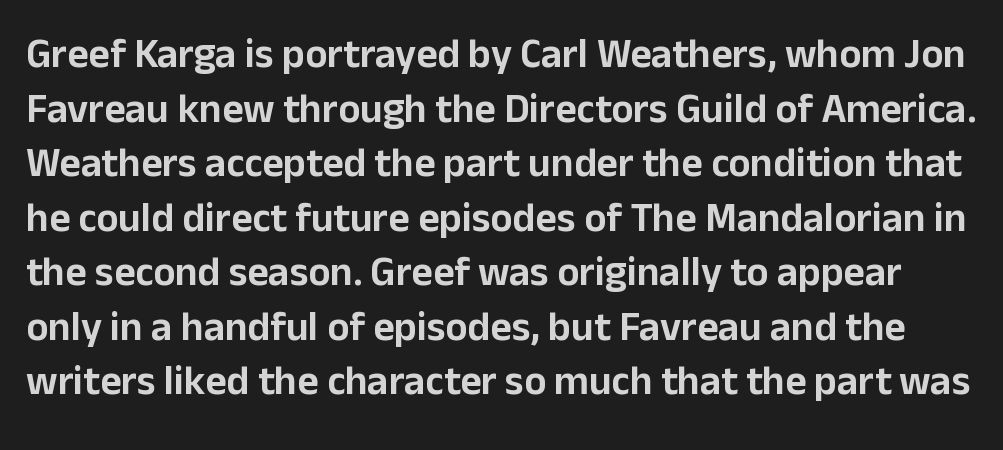
Q: Is the text italic (slanted)? A: No, it is upright.
Q: Is the typeface a serif or a sans-serif typeface? A: Sans-serif.
Q: Is the text underlined? A: No.
Q: Is the spacing between letters normal or unusually wide? A: Normal.
Q: Is the spacing between lines tight, normal or loose? A: Normal.
Q: Width (condensed, normal, or wide)? A: Normal.
Q: Stroke contrast? A: Low.
Q: x-height? A: Medium.
Q: Monospaced? A: No.
